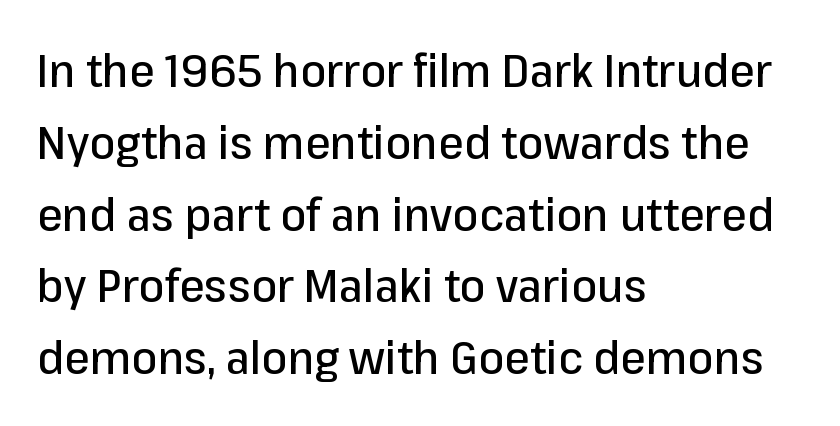
Q: Is the text italic (slanted)? A: No, it is upright.
Q: Is the typeface a serif or a sans-serif typeface? A: Sans-serif.
Q: Is the text underlined? A: No.
Q: How is the paragraph aligned? A: Left-aligned.
Q: Is the spacing between letters normal or unusually wide? A: Normal.
Q: Is the spacing between lines tight, normal or loose? A: Normal.
Q: Width (condensed, normal, or wide)? A: Normal.
Q: Stroke contrast? A: Low.
Q: x-height? A: Medium.
Q: Monospaced? A: No.
